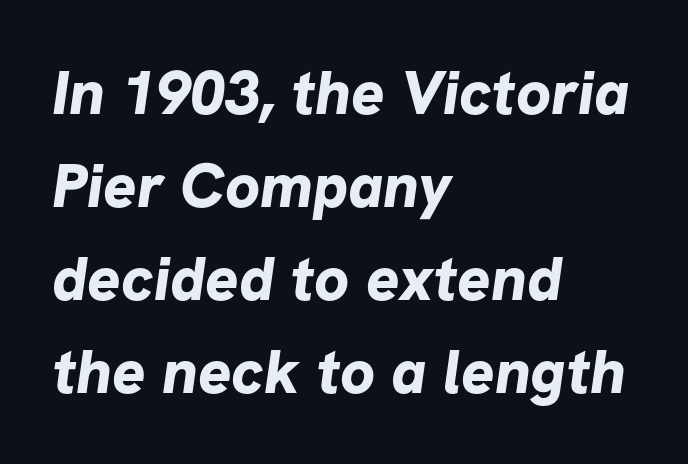
{"serif": "no", "bold": "yes", "weight": "bold", "width": "normal", "stroke_contrast": "low", "x_height": "medium", "monospaced": "no", "underline": "no", "align": "left", "line_spacing": "normal", "line_spacing_ratio": 1.5, "letter_spacing": "normal", "letter_spacing_em": 0.0, "glyph_px": 62}
